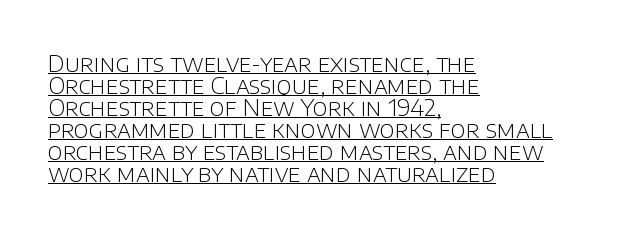
Style check: upright. The passage shown has conventional tracking throughout. You could barely slide anything between these rows. The typesetting does not lean heavy: it is not bold. A baseline rule has been typeset under these characters.
